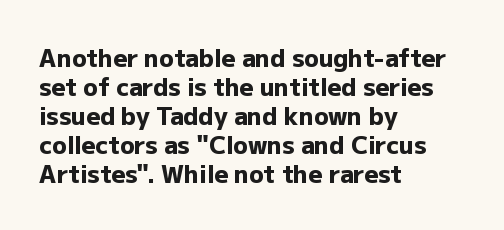
The image shows 24 px bold type, upright; set left-aligned, line spacing 1.21x, normal letter spacing, not underlined.
